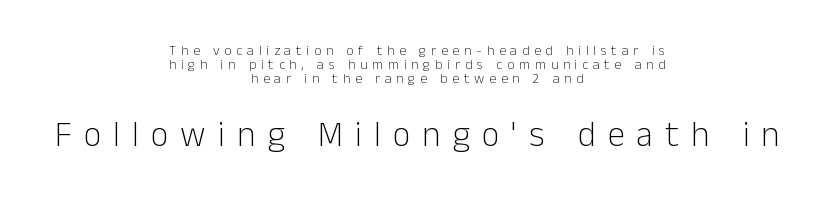
Letters have the restrained weight of plain body copy at most. Varying glyph widths throughout — classic text-font behaviour. Notice how the passage keeps no hard edge, just a central spine. Two sizes are in play, and the larger belongs to the second block. Compared with typical body copy, the letter spacing here is much looser.
